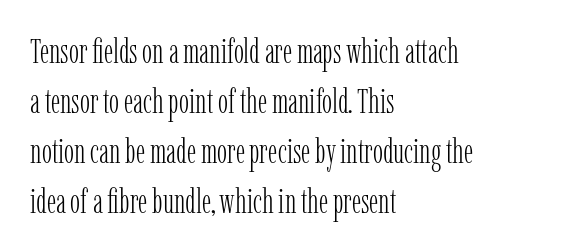
The image shows 34 px light, condensed serif type, upright; set left-aligned, normal line spacing (1.47x), normal letter spacing, not underlined; low stroke contrast and a medium x-height.
